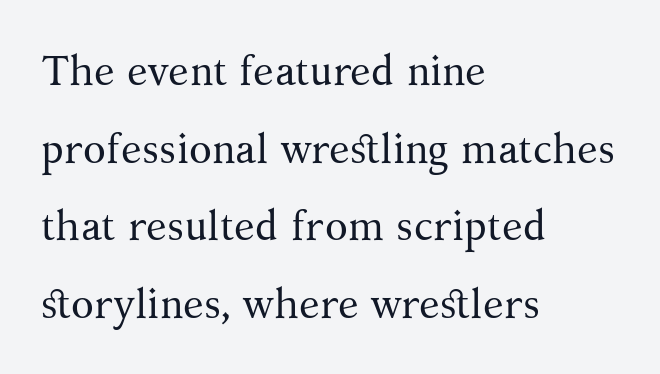
The gap between lines stays unmarked. The paragraph has a hard left edge and a soft right edge. If you drew a line through each stem, it would be perfectly vertical. The tracking reads as untouched default to a designer's eye.
